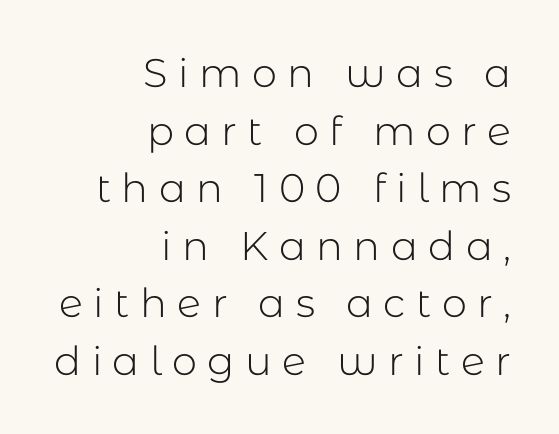
The image shows 40 px light sans-serif type, upright; set right-aligned, normal line spacing (1.44x), unusually wide letter spacing (+0.26 em), not underlined; low stroke contrast and a medium x-height.
